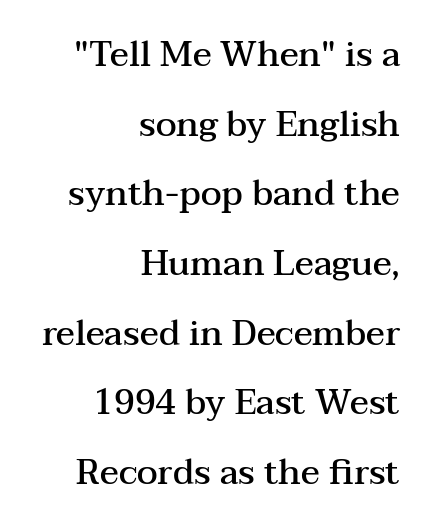
{"serif": "yes", "italic": "no", "bold": "semi", "weight": "semibold", "width": "wide", "stroke_contrast": "medium", "x_height": "medium", "monospaced": "no", "underline": "no", "align": "right", "line_spacing": "loose", "line_spacing_ratio": 1.99, "letter_spacing": "normal", "letter_spacing_em": 0.0, "glyph_px": 35}
